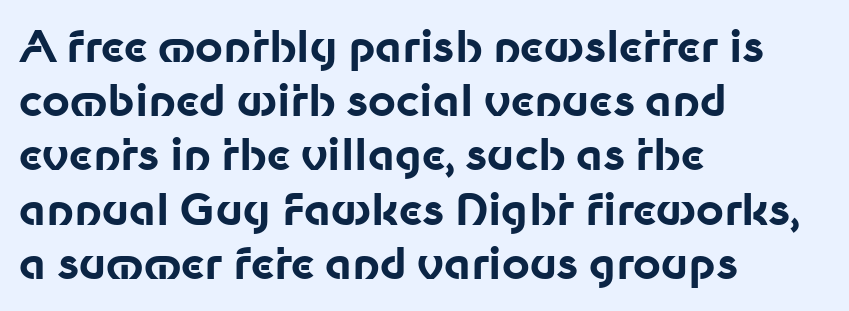
Default kerning and tracking; the words read as compact shapes. These lines sit exactly where default settings would place them. The characters look thick and weighty, a clear bold. Is the block centered? No — it sits flush against the left margin.
